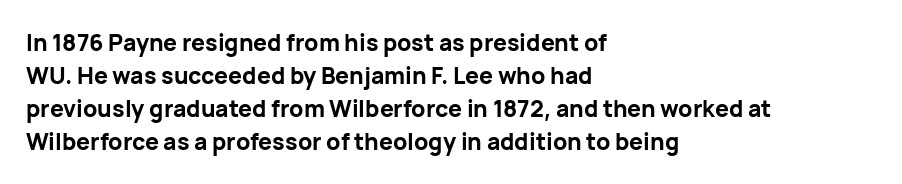
The image shows 23 px bold type, upright; set left-aligned, normal line spacing (1.44x), normal letter spacing, not underlined.
